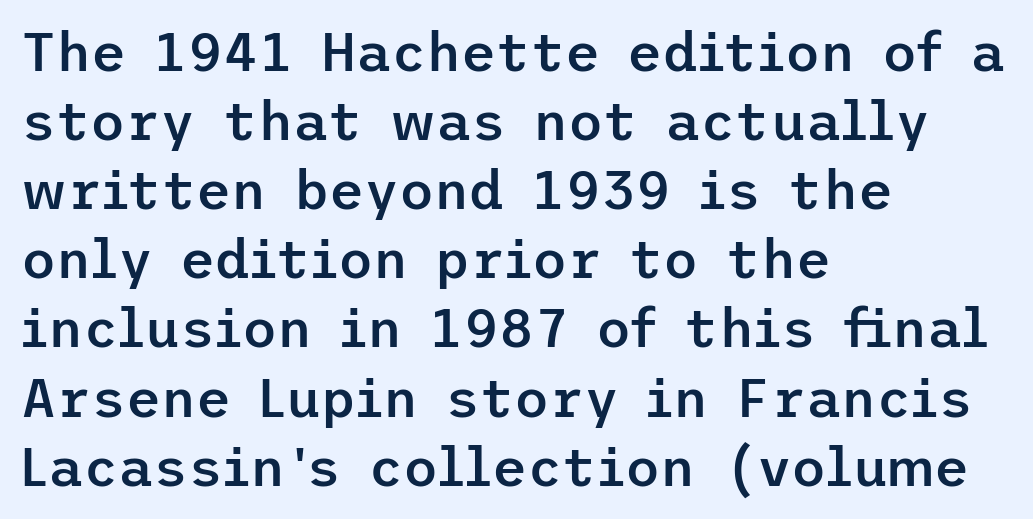
The image shows 54 px semibold sans-serif type, upright; set left-aligned, normal line spacing (1.28x), normal letter spacing, not underlined; low stroke contrast and a medium x-height.
